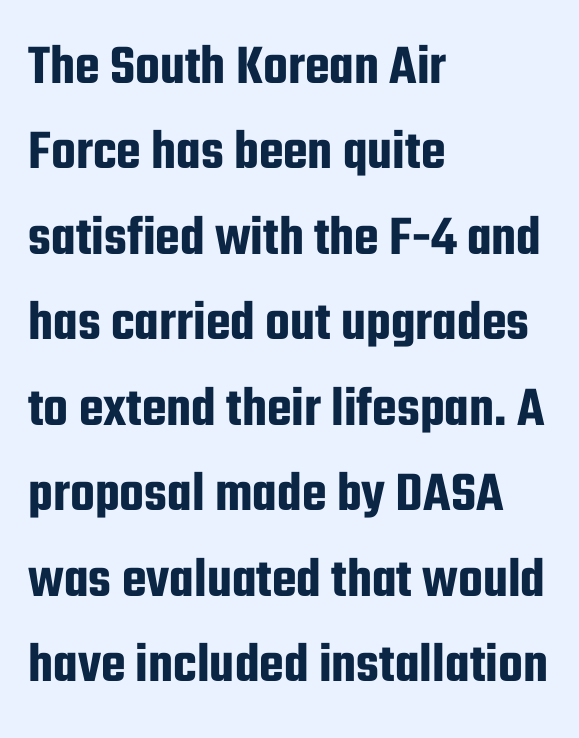
{"serif": "no", "italic": "no", "width": "condensed", "stroke_contrast": "low", "x_height": "medium", "monospaced": "no", "underline": "no", "align": "left", "line_spacing": "normal", "line_spacing_ratio": 1.5, "letter_spacing": "normal", "letter_spacing_em": 0.0, "glyph_px": 57}
